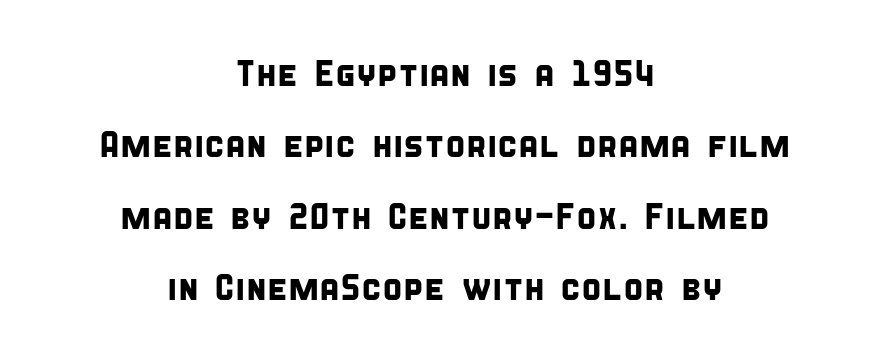
The image shows 37 px condensed sans-serif type; set centered, loose line spacing (1.93x), normal letter spacing, not underlined; low stroke contrast and a large x-height.
